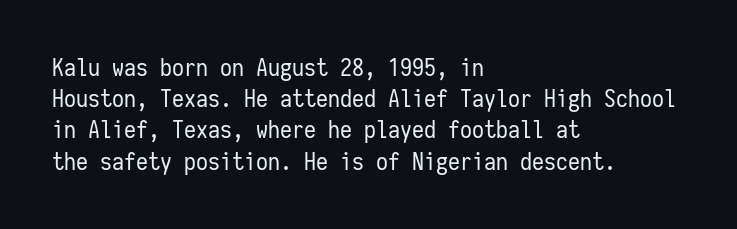
{"italic": "no", "bold": "no", "underline": "no", "align": "left", "line_spacing": "normal", "line_spacing_ratio": 1.3, "letter_spacing": "normal", "letter_spacing_em": 0.0, "glyph_px": 24}
